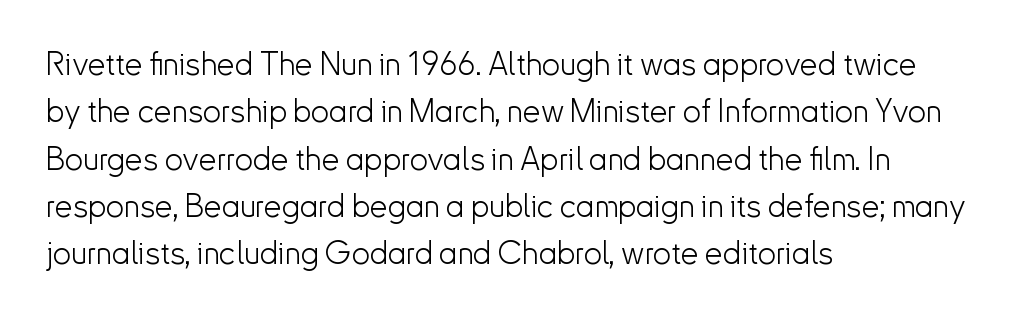
Check under the words: just untouched page. Vertically, the passage feels balanced, rows spaced as you'd expect. Every character sits straight up, as roman type does. Nope, no serifs anywhere on these letters. Looks like regular typesetting: each glyph gets only the width it needs. The rag falls on the right side of this text block.
